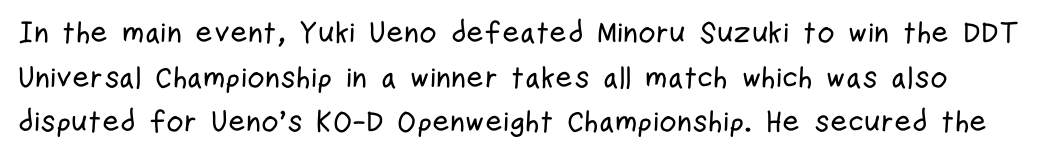
The rendering uses a moderate line-height, typical for paragraphs. These lines are composed in type without serifs. The passage shown is not underscored anywhere. The typography opts for an upright posture over an oblique one. Is this a fixed-width face? No — the glyphs have proportional, varying widths. Does extra space separate the letters? No, they use regular spacing.
